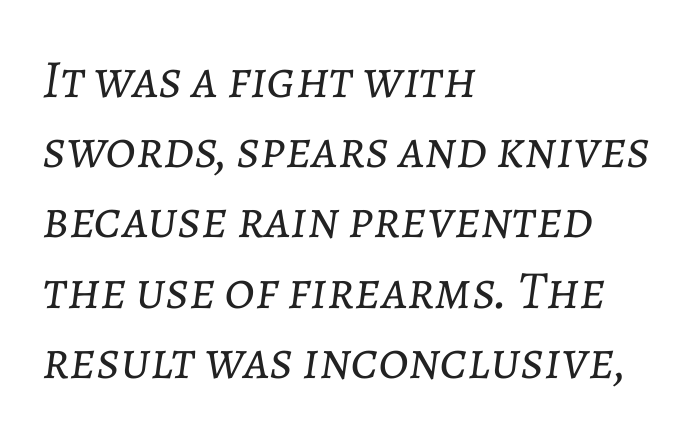
The rag falls on the right side of this text block. Does the leading feel generous? No, just average. Looks like regular typesetting: each glyph gets only the width it needs. Glance below the letters and you will spot only blank space.
